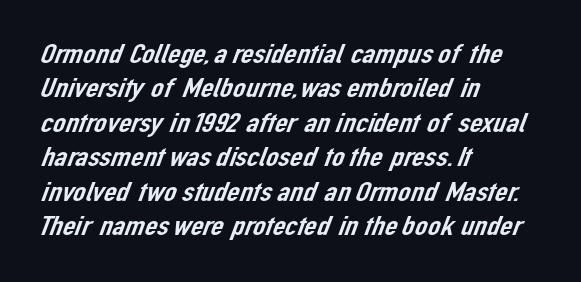
{"serif": "no", "width": "normal", "stroke_contrast": "low", "x_height": "medium", "monospaced": "no", "underline": "no", "align": "left", "line_spacing_ratio": 1.23, "letter_spacing": "normal", "letter_spacing_em": 0.0, "glyph_px": 28}
